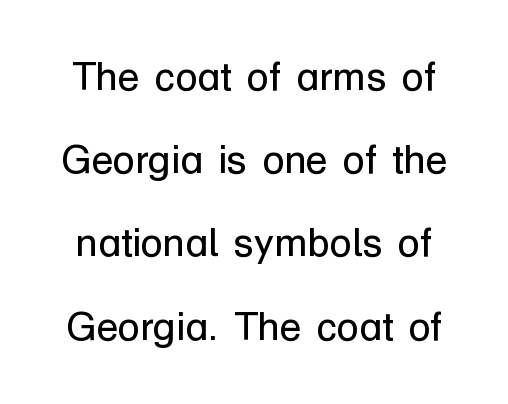
The image shows 40 px regular-weight sans-serif type, upright; set loose line spacing (2.08x), normal letter spacing, not underlined; low stroke contrast and a medium x-height.
